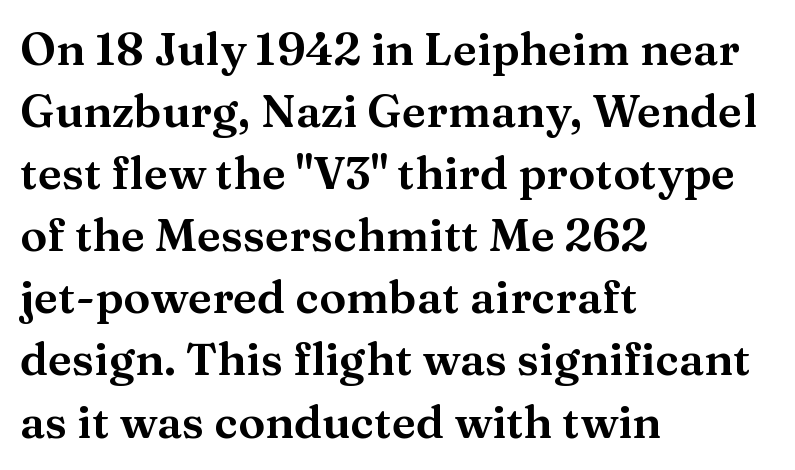
Italic? Not at all — the glyphs are vertical. If you drew a ruler down the left edge, every line would touch it. What kind of face is this? One with serifs. The face used here is proportionally spaced, like ordinary book or web type.
